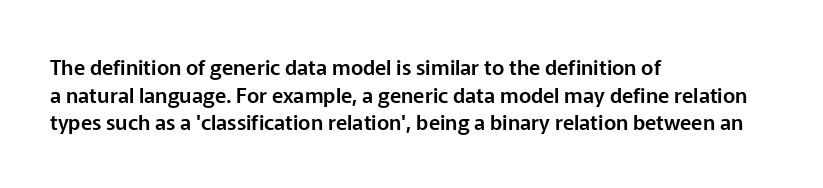
Q: Is the text italic (slanted)? A: No, it is upright.
Q: Is the text underlined? A: No.
Q: How is the paragraph aligned? A: Left-aligned.
Q: Is the spacing between letters normal or unusually wide? A: Normal.
Q: Is the spacing between lines tight, normal or loose? A: Normal.
